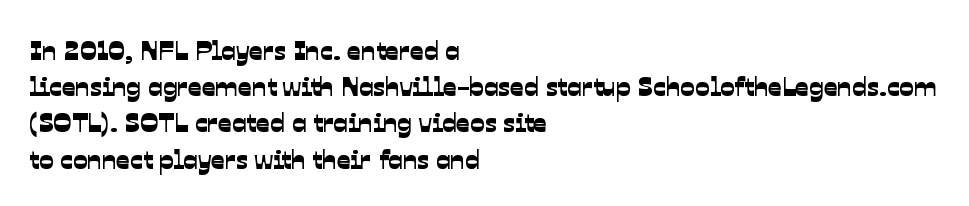
Is the block centered? No — it sits flush against the left margin. Regular leading. Any mark beneath the type? The region is blank. Between one letter and the next there's only the usual sliver of space.
